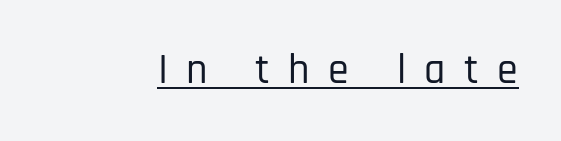
The image shows 42 px condensed sans-serif type, upright; set unusually wide letter spacing (+0.44 em), underlined; low stroke contrast and a large x-height.
